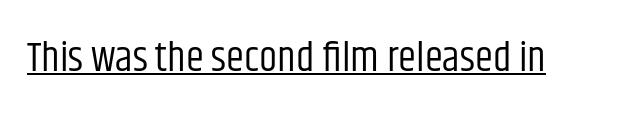
Q: Is the text bold? A: No.
Q: Is the text italic (slanted)? A: No, it is upright.
Q: Is the typeface a serif or a sans-serif typeface? A: Sans-serif.
Q: Is the text underlined? A: Yes.
Q: Is the spacing between letters normal or unusually wide? A: Normal.
Q: Width (condensed, normal, or wide)? A: Condensed.
Q: Stroke contrast? A: Low.
Q: x-height? A: Large.
Q: Monospaced? A: No.
